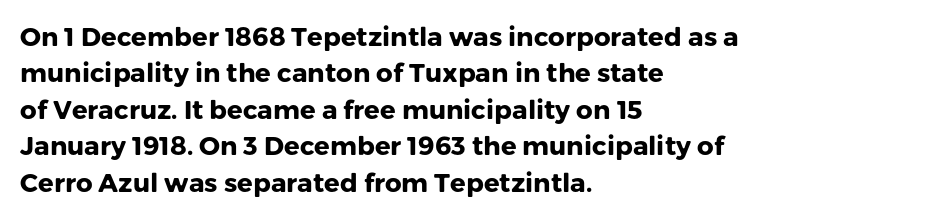
{"italic": "no", "bold": "yes", "underline": "no", "align": "left", "line_spacing": "normal", "line_spacing_ratio": 1.4, "letter_spacing": "normal", "letter_spacing_em": 0.0, "glyph_px": 26}
